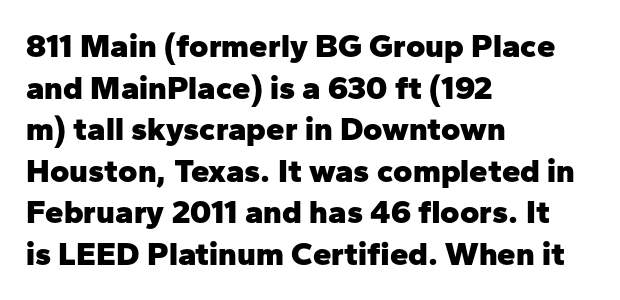
The space between consecutive lines is moderate. The face used here is rendered with its standard letterfit. Regarding serifs, this sample does without them. Style check: upright. Just letters on the line, the space beneath them empty. Does the weight exceed regular? Yes, all the way to bold.
